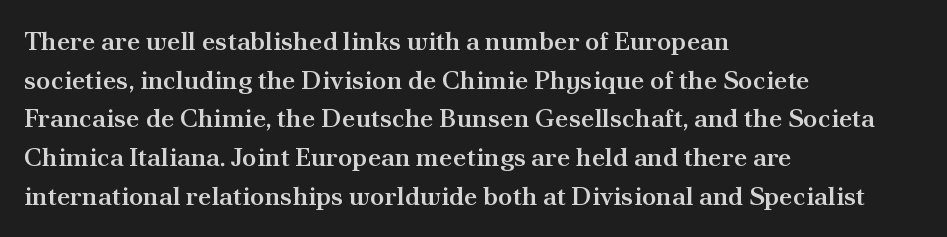
The image shows 26 px text type, upright; set left-aligned, normal line spacing (1.49x), normal letter spacing, not underlined.
